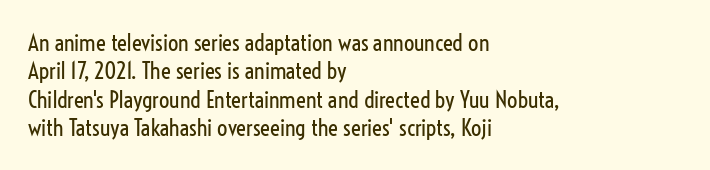
Nobody touched the tracking dial on this one. Visually the block forms a straight wall on the left and a jagged coastline on the right. Posture: upright roman. Beneath every word, the page is bare.
